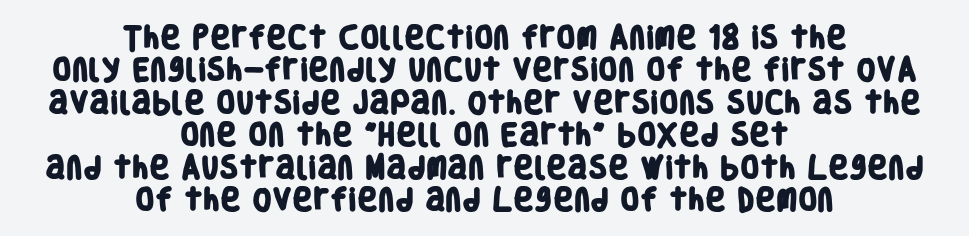
Q: Is the text bold? A: Yes.
Q: Is the text underlined? A: No.
Q: How is the paragraph aligned? A: Centered.
Q: Is the spacing between letters normal or unusually wide? A: Normal.
Q: Is the spacing between lines tight, normal or loose? A: Normal.
